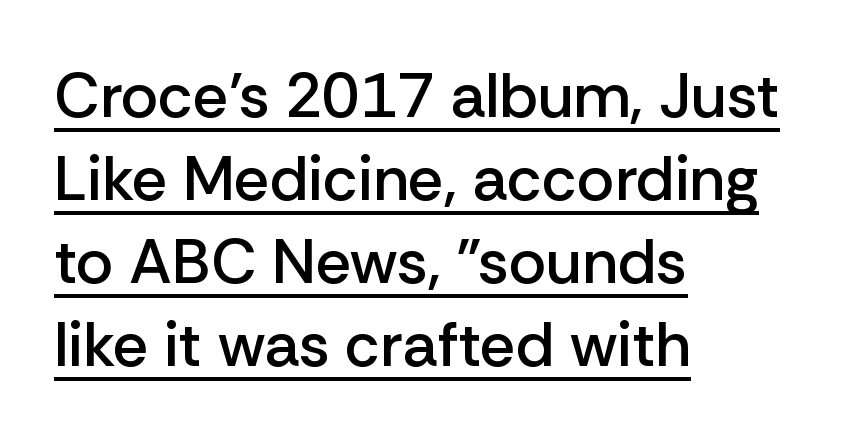
{"serif": "no", "italic": "no", "bold": "semi", "weight": "semibold", "width": "normal", "stroke_contrast": "low", "x_height": "medium", "monospaced": "no", "underline": "yes", "align": "left", "line_spacing": "normal", "line_spacing_ratio": 1.32, "letter_spacing": "normal", "letter_spacing_em": 0.0, "glyph_px": 63}
